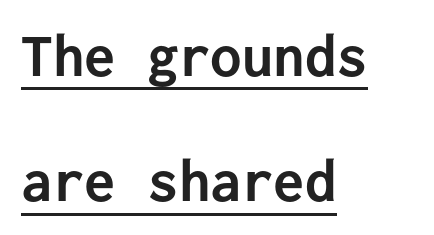
Does the copy run flush right? No — it runs flush left. These lines keep a tight, regular rhythm from letter to letter. Notice the wide empty band between every row — that's loose leading. Each letter, wide or thin by design, is forced into the same width here. A rule runs beneath these lines of type. Style check: upright.
